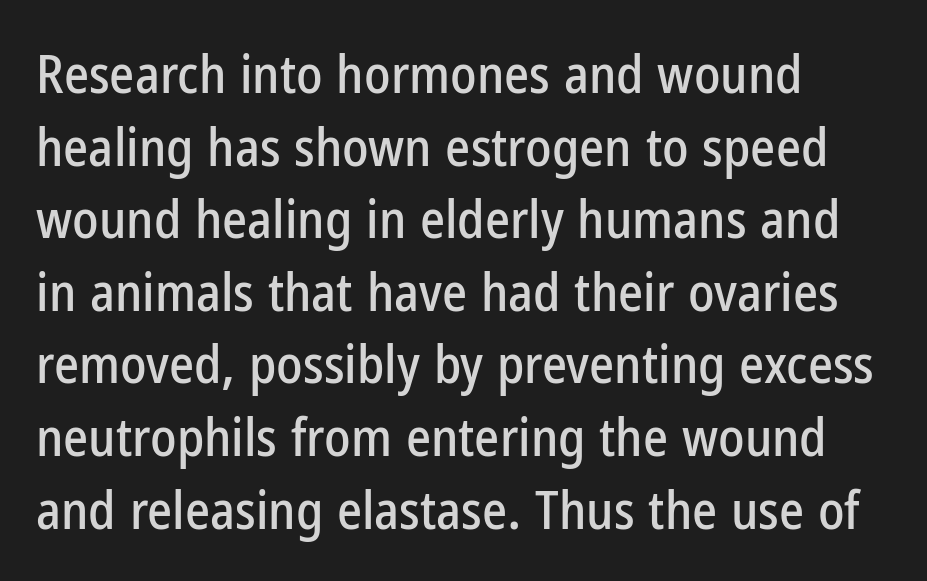
The image shows 53 px condensed sans-serif type, upright; set left-aligned, normal line spacing (1.37x), normal letter spacing, not underlined; low stroke contrast and a medium x-height.
